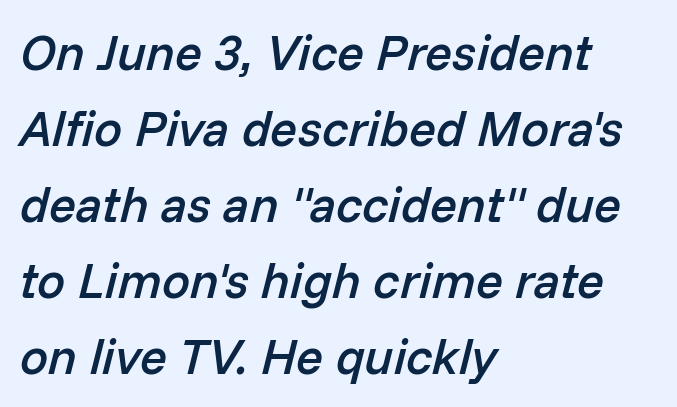
The characters look somewhat weighty, a semibold short of true bold. Bare-footed words on every line. Caption: multi-line text, flush left, ragged right. How would I describe the line gaps? Plain and ordinary. Rendered with sloped, italic letterforms.
